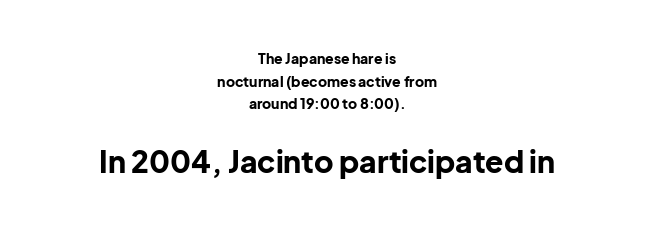
{"serif": "no", "italic": "no", "bold": "yes", "weight": "bold", "width": "normal", "stroke_contrast": "low", "x_height": "medium", "monospaced": "no", "underline": "no", "align": "center", "line_spacing": "normal", "line_spacing_ratio": 1.61, "letter_spacing": "normal", "letter_spacing_em": 0.0, "larger_block": "second", "size_ratio": 2.14, "glyph_px": 30}
